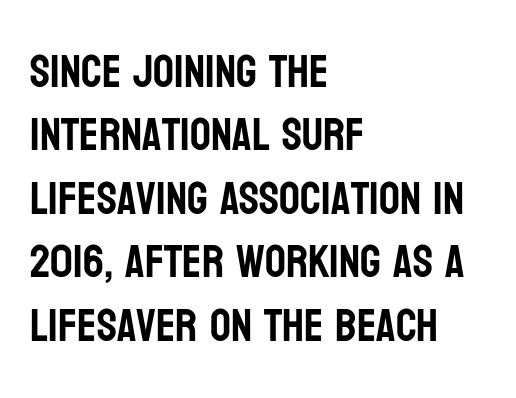
The image shows 46 px condensed sans-serif type, upright; set left-aligned, normal line spacing (1.38x), normal letter spacing, not underlined; low stroke contrast and a large x-height.
